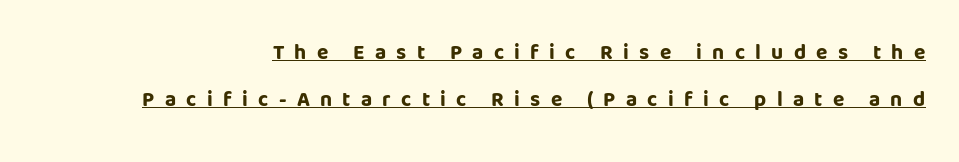
Q: Is the text bold? A: Yes.
Q: Is the text italic (slanted)? A: No, it is upright.
Q: Is the text underlined? A: Yes.
Q: Is the spacing between letters normal or unusually wide? A: Unusually wide.
Q: Is the spacing between lines tight, normal or loose? A: Loose.
